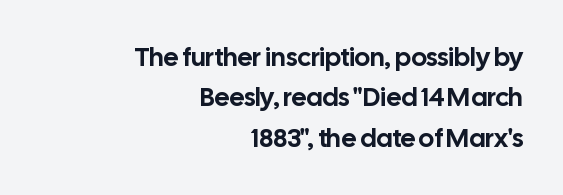
{"italic": "no", "underline": "no", "align": "right", "line_spacing": "normal", "line_spacing_ratio": 1.55, "letter_spacing": "normal", "letter_spacing_em": 0.0, "glyph_px": 26}
